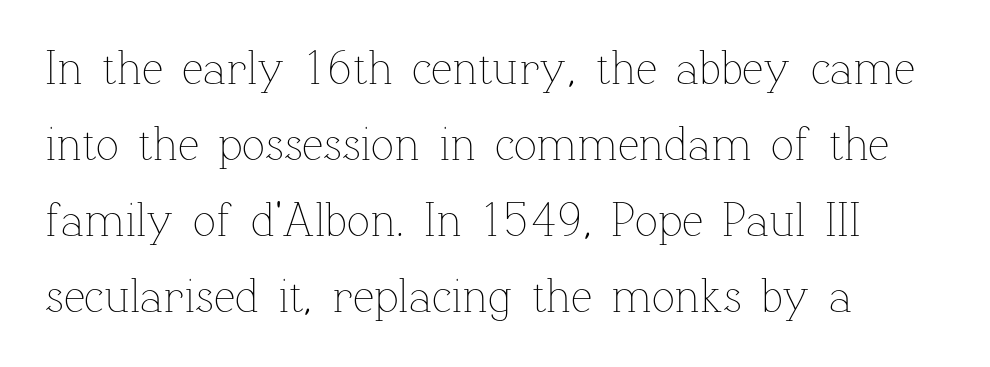
Vertical strokes here are truly vertical. Each letter keeps its own natural width here, so spacing adapts to shape. Tracking value appears to be zero — textbook default spacing. Each new line begins a customary step beneath the previous one. The glyphs are unaccompanied by any horizontal stroke below them.
